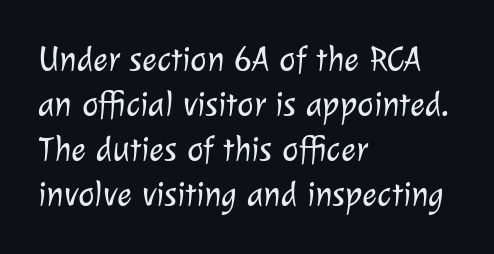
{"serif": "no", "bold": "no", "weight": "light", "width": "normal", "stroke_contrast": "low", "x_height": "medium", "monospaced": "no", "underline": "no", "align": "left", "line_spacing": "normal", "line_spacing_ratio": 1.29, "letter_spacing": "normal", "letter_spacing_em": 0.0, "glyph_px": 35}
